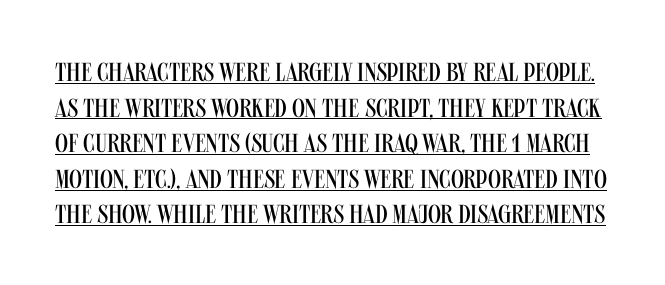
The image shows 26 px text type, upright; set normal line spacing (1.37x), normal letter spacing, underlined.
